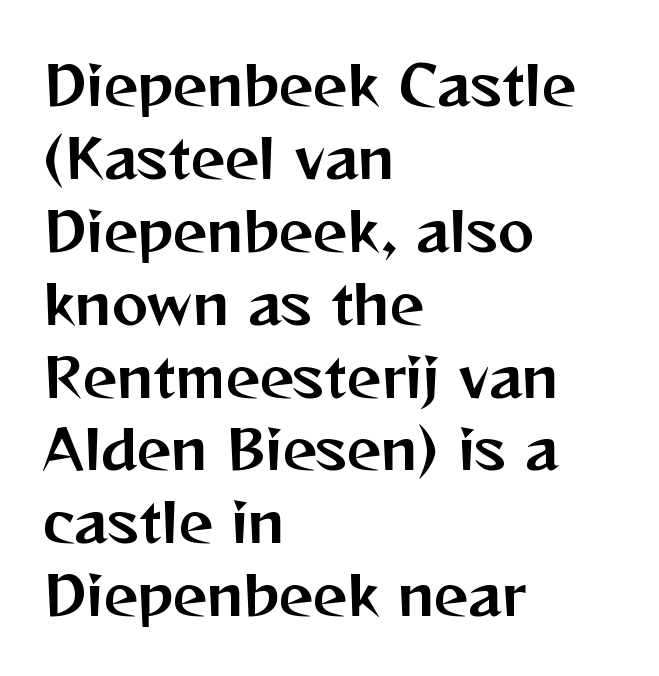
Successive baselines arrive at the customary interval. Words float on clear page, feet unadorned. Spacing verdict: proportional, widths tailored to each character. Typeset ragged right — the left edge is the straight one. You can tell it's not italic because the verticals are truly vertical.
